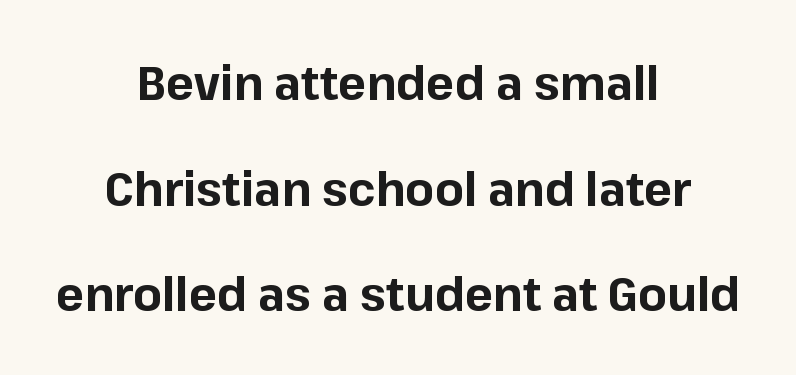
{"serif": "no", "italic": "no", "bold": "yes", "weight": "bold", "width": "normal", "stroke_contrast": "low", "x_height": "medium", "monospaced": "no", "underline": "no", "align": "center", "line_spacing": "loose", "line_spacing_ratio": 2.25, "letter_spacing": "normal", "letter_spacing_em": 0.0, "glyph_px": 47}
